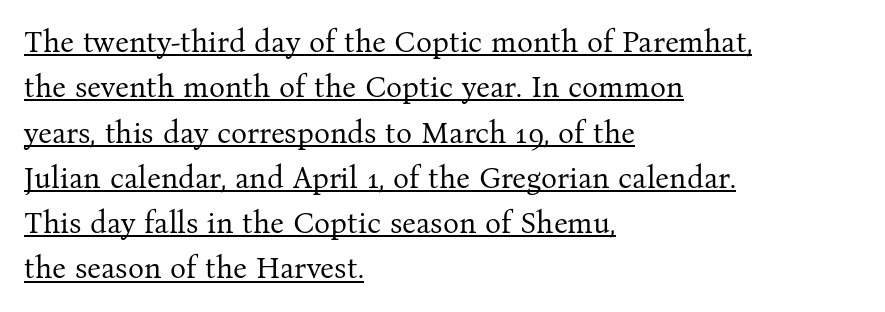
Q: Is the text bold? A: No.
Q: Is the text italic (slanted)? A: No, it is upright.
Q: Is the typeface a serif or a sans-serif typeface? A: Serif.
Q: Is the text underlined? A: Yes.
Q: How is the paragraph aligned? A: Left-aligned.
Q: Is the spacing between letters normal or unusually wide? A: Normal.
Q: Is the spacing between lines tight, normal or loose? A: Normal.
Q: Width (condensed, normal, or wide)? A: Normal.
Q: Stroke contrast? A: Medium.
Q: x-height? A: Medium.
Q: Monospaced? A: No.
